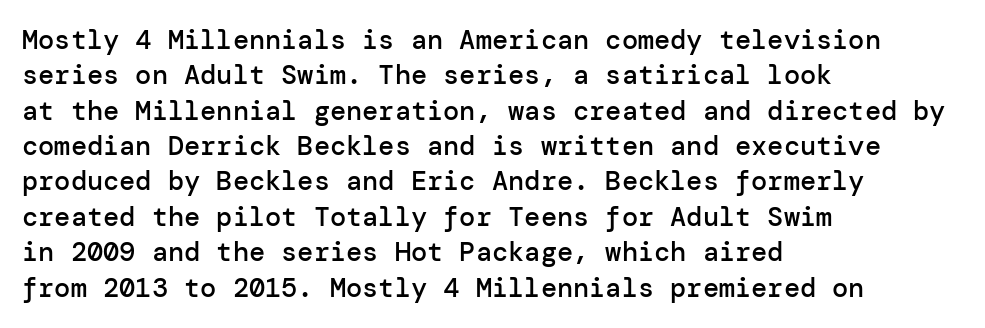
Q: Is the text bold? A: Semi-bold.
Q: Is the text italic (slanted)? A: No, it is upright.
Q: Is the text underlined? A: No.
Q: How is the paragraph aligned? A: Left-aligned.
Q: Is the spacing between letters normal or unusually wide? A: Normal.
Q: Is the spacing between lines tight, normal or loose? A: Normal.
